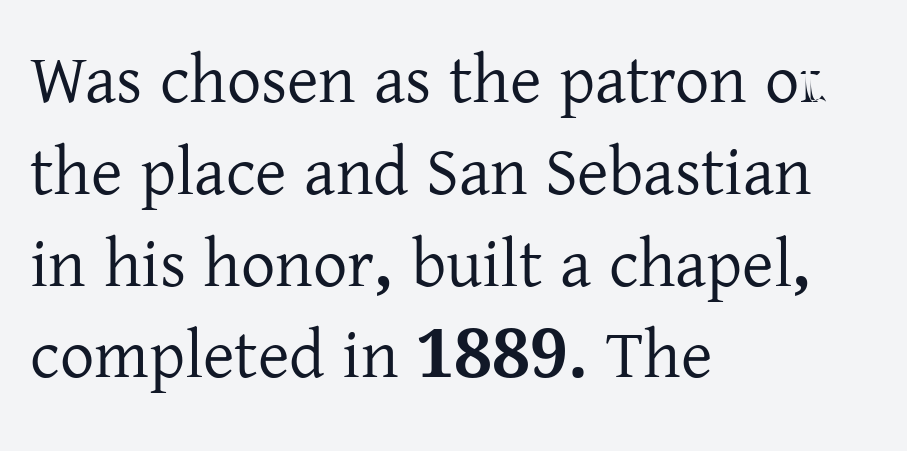
Q: Is the text italic (slanted)? A: No, it is upright.
Q: Is the typeface a serif or a sans-serif typeface? A: Serif.
Q: Is the text underlined? A: No.
Q: How is the paragraph aligned? A: Left-aligned.
Q: Is the spacing between letters normal or unusually wide? A: Normal.
Q: Is the spacing between lines tight, normal or loose? A: Normal.
Q: Width (condensed, normal, or wide)? A: Normal.
Q: Stroke contrast? A: Low.
Q: x-height? A: Medium.
Q: Monospaced? A: No.
